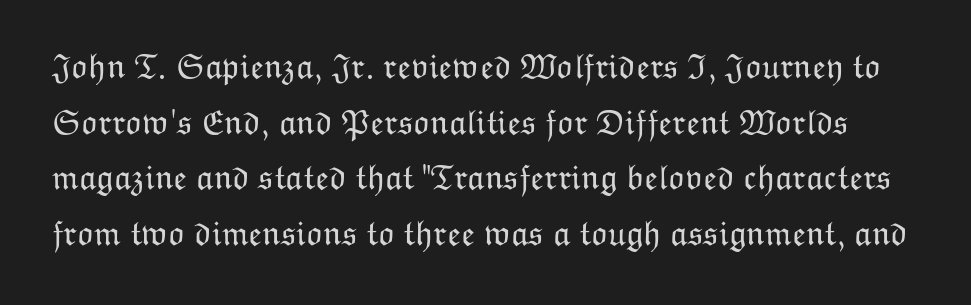
Q: Is the text bold? A: No.
Q: Is the text italic (slanted)? A: No, it is upright.
Q: Is the text underlined? A: No.
Q: Is the spacing between letters normal or unusually wide? A: Normal.
Q: Is the spacing between lines tight, normal or loose? A: Normal.
Q: Width (condensed, normal, or wide)? A: Normal.
Q: Stroke contrast? A: Low.
Q: x-height? A: Medium.
Q: Monospaced? A: No.
